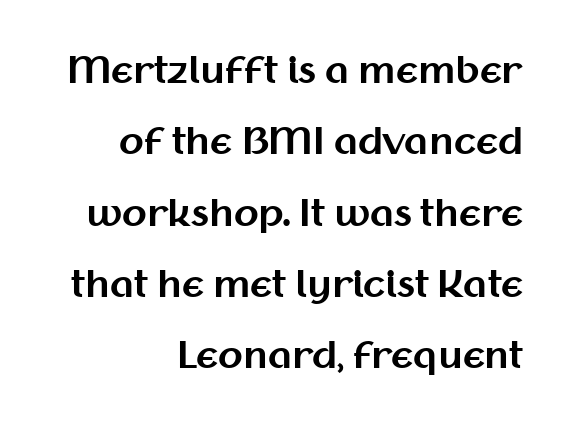
{"serif": "no", "italic": "no", "bold": "yes", "weight": "bold", "width": "normal", "stroke_contrast": "medium", "x_height": "medium", "monospaced": "no", "underline": "no", "align": "right", "line_spacing": "loose", "line_spacing_ratio": 1.98, "letter_spacing": "normal", "letter_spacing_em": 0.0, "glyph_px": 36}
